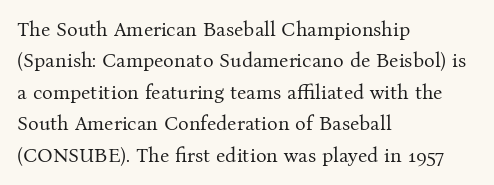
{"italic": "no", "bold": "no", "underline": "no", "align": "left", "line_spacing": "normal", "line_spacing_ratio": 1.57, "letter_spacing": "normal", "letter_spacing_em": 0.0, "glyph_px": 20}
